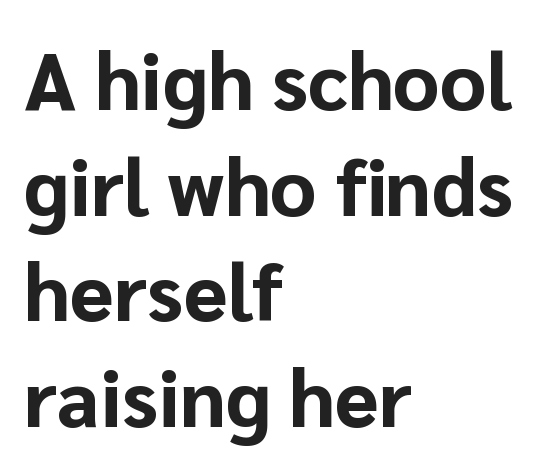
{"serif": "no", "italic": "no", "bold": "yes", "weight": "bold", "width": "normal", "stroke_contrast": "low", "x_height": "medium", "monospaced": "no", "underline": "no", "align": "left", "line_spacing": "normal", "line_spacing_ratio": 1.32, "letter_spacing": "normal", "letter_spacing_em": 0.0, "glyph_px": 80}
